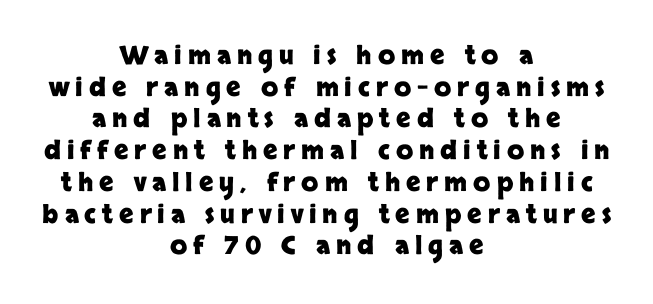
Q: Is the text bold? A: Yes.
Q: Is the text italic (slanted)? A: No, it is upright.
Q: Is the text underlined? A: No.
Q: How is the paragraph aligned? A: Centered.
Q: Is the spacing between letters normal or unusually wide? A: Unusually wide.
Q: Is the spacing between lines tight, normal or loose? A: Normal.
